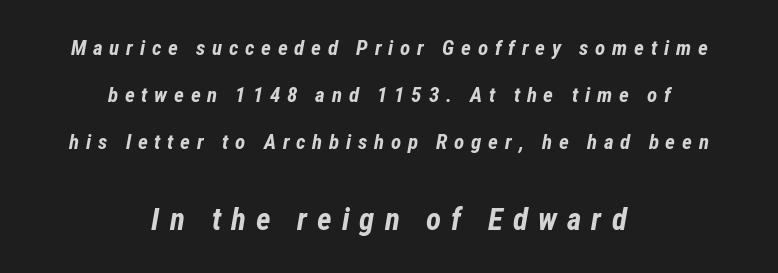
Q: Is the text bold? A: Yes.
Q: Is the text italic (slanted)? A: Yes, it leans right by about 12 degrees.
Q: Is the text underlined? A: No.
Q: How is the paragraph aligned? A: Centered.
Q: Is the spacing between letters normal or unusually wide? A: Unusually wide.
Q: Is the spacing between lines tight, normal or loose? A: Loose.
Q: Which block of text is set in a larger size, the first (top) or the second (bottom)? A: The second (bottom) one.
Q: Width (condensed, normal, or wide)? A: Condensed.
Q: Stroke contrast? A: Low.
Q: x-height? A: Medium.
Q: Monospaced? A: No.
